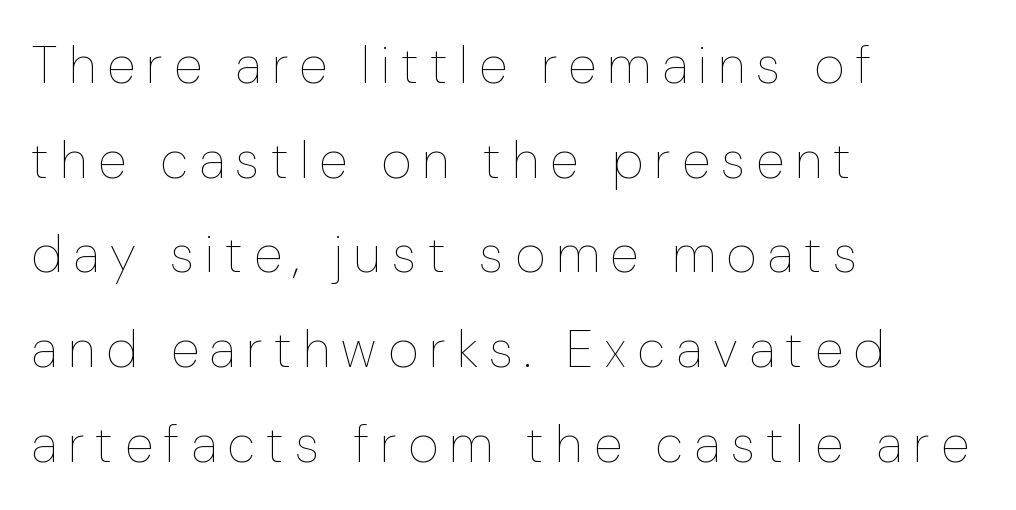
Q: Is the text bold? A: No.
Q: Is the text italic (slanted)? A: No, it is upright.
Q: Is the text underlined? A: No.
Q: How is the paragraph aligned? A: Left-aligned.
Q: Is the spacing between letters normal or unusually wide? A: Unusually wide.
Q: Width (condensed, normal, or wide)? A: Normal.
Q: Stroke contrast? A: Low.
Q: x-height? A: Medium.
Q: Monospaced? A: No.
